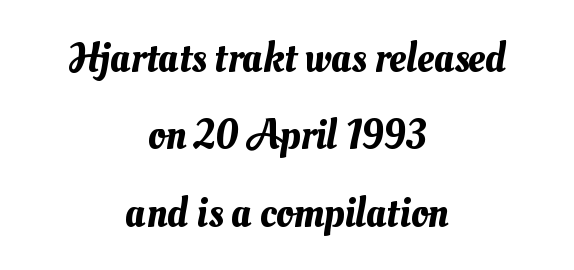
The tracking reads as untouched default to a designer's eye. Teacher's note: observe the equal gaps on both sides — that is centered alignment. Honestly, there is no underline to notice here at all. The letters advance in unequal steps, a hallmark of proportional type.
